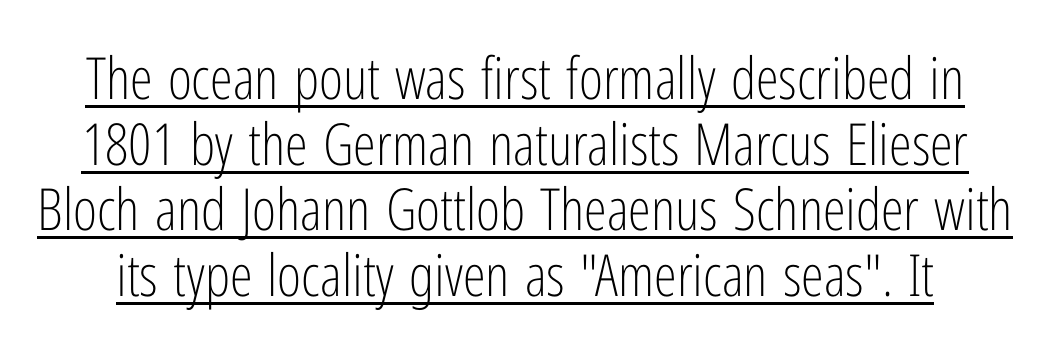
{"serif": "no", "italic": "no", "bold": "no", "weight": "light", "width": "condensed", "stroke_contrast": "low", "x_height": "medium", "monospaced": "no", "underline": "yes", "line_spacing": "tight", "line_spacing_ratio": 1.13, "letter_spacing": "normal", "letter_spacing_em": 0.0, "glyph_px": 58}
